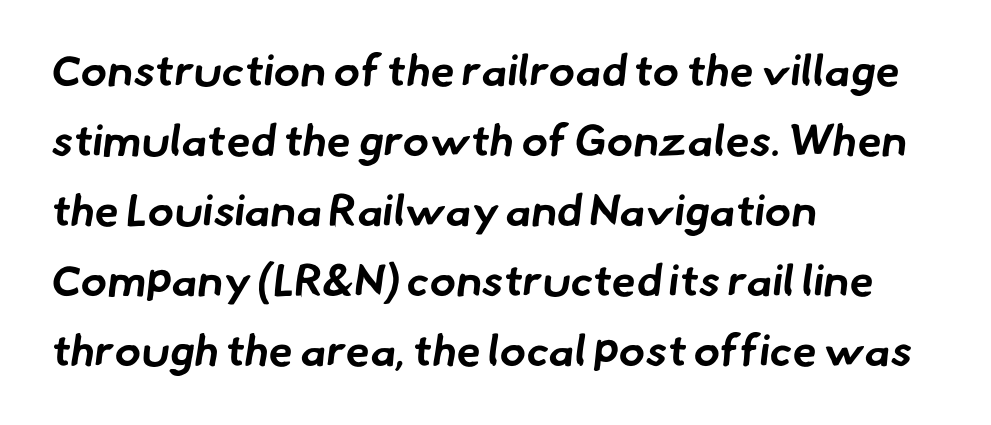
The rag falls on the right side of this text block. The face used here has the dense, thick strokes of a bold. The face used here is a sans, in the tradition of grotesques and geometrics. This sample has the flowing, uneven cadence of proportional lettering. Has an underline been added? It has not.
